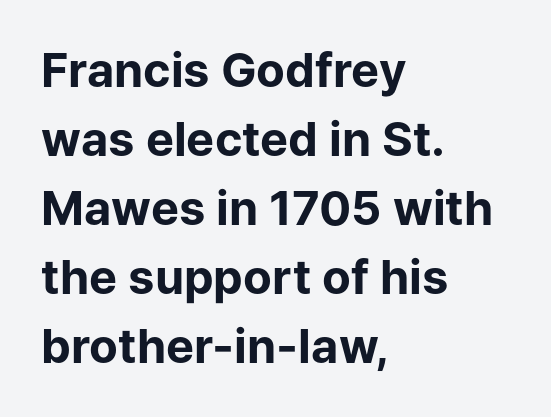
{"serif": "no", "italic": "no", "bold": "yes", "weight": "bold", "width": "normal", "stroke_contrast": "low", "x_height": "medium", "monospaced": "no", "underline": "no", "align": "left", "line_spacing": "normal", "line_spacing_ratio": 1.47, "letter_spacing": "normal", "letter_spacing_em": 0.0, "glyph_px": 47}
